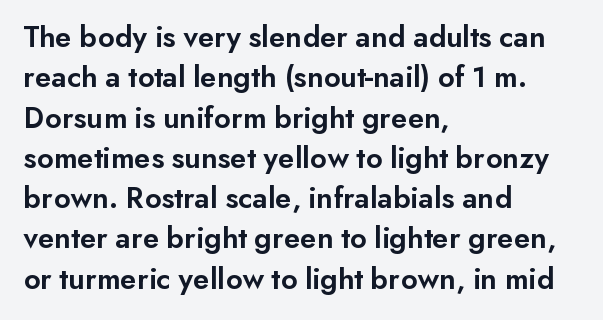
Note the varied advance widths — an 'i' is clearly narrower than an 'm'. The gaps between neighbouring characters are ordinary and unremarkable. Line beginnings align vertically; line endings do not. If you drew a line through each stem, it would be perfectly vertical. Each row of text sits above clean, open space. Leading: standard.
